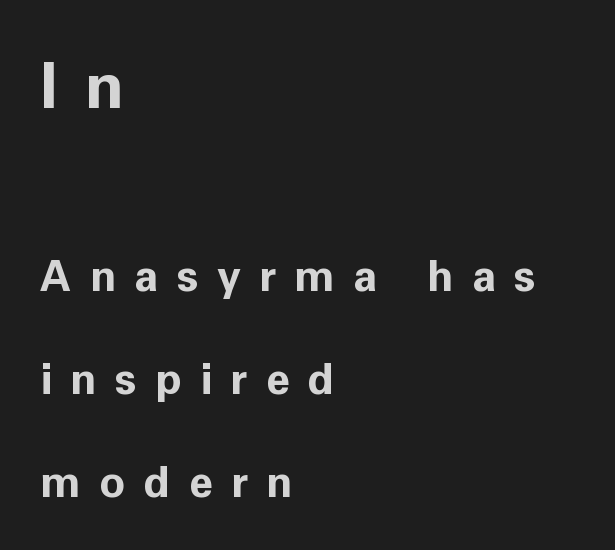
Q: Is the text bold? A: Yes.
Q: Is the text italic (slanted)? A: No, it is upright.
Q: Is the typeface a serif or a sans-serif typeface? A: Sans-serif.
Q: Is the text underlined? A: No.
Q: How is the paragraph aligned? A: Left-aligned.
Q: Is the spacing between letters normal or unusually wide? A: Unusually wide.
Q: Is the spacing between lines tight, normal or loose? A: Loose.
Q: Which block of text is set in a larger size, the first (top) or the second (bottom)? A: The first (top) one.
Q: Width (condensed, normal, or wide)? A: Normal.
Q: Stroke contrast? A: Low.
Q: x-height? A: Medium.
Q: Monospaced? A: No.
